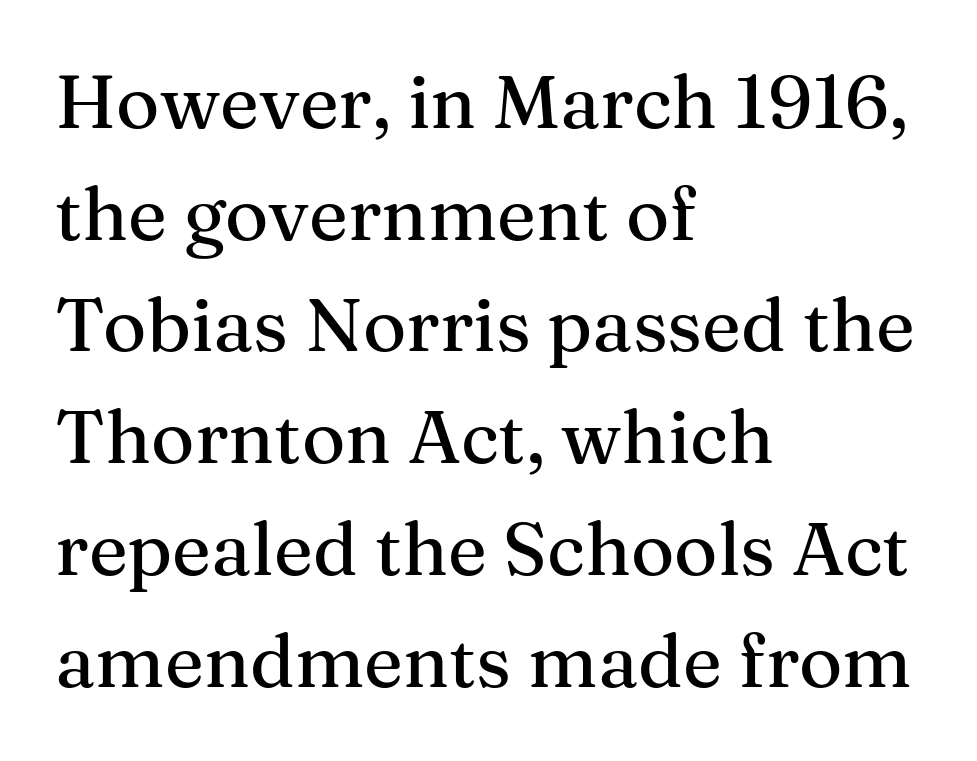
These lines keep a tight, regular rhythm from letter to letter. Looks like regular typesetting: each glyph gets only the width it needs. The area under the type is left untouched. How would I describe the line gaps? Plain and ordinary.
